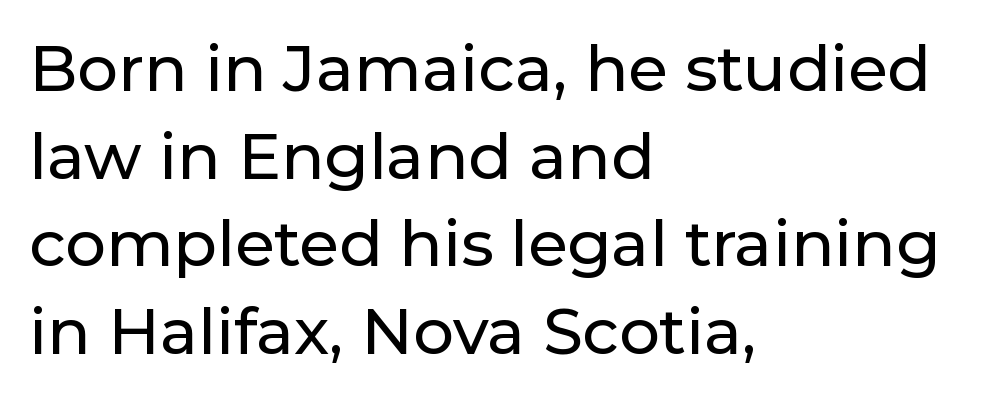
{"serif": "no", "italic": "no", "width": "normal", "stroke_contrast": "low", "x_height": "medium", "monospaced": "no", "underline": "no", "align": "left", "line_spacing": "normal", "line_spacing_ratio": 1.37, "letter_spacing": "normal", "letter_spacing_em": 0.0, "glyph_px": 64}
